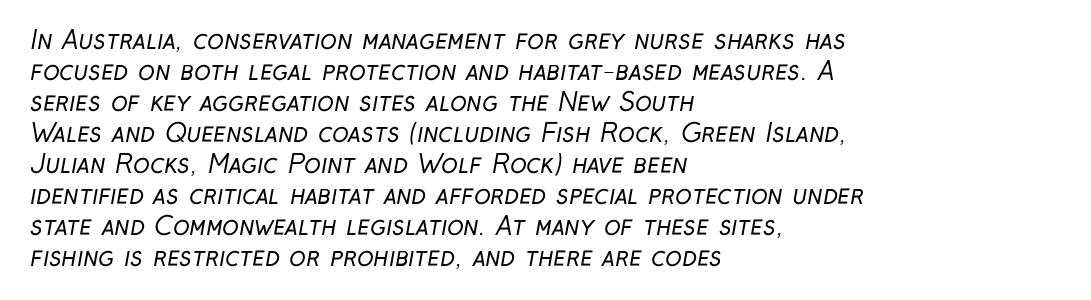
Q: Is the text bold? A: No.
Q: Is the text underlined? A: No.
Q: How is the paragraph aligned? A: Left-aligned.
Q: Is the spacing between letters normal or unusually wide? A: Normal.
